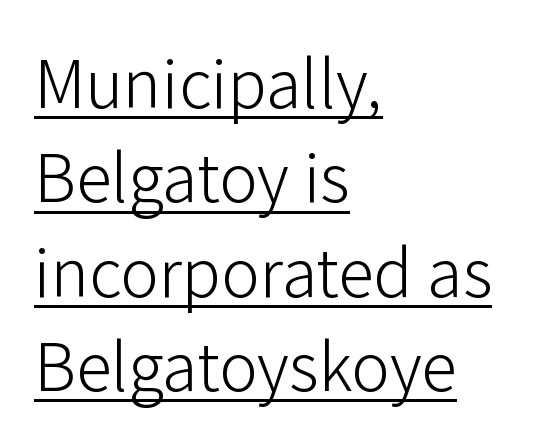
Q: Is the text bold? A: No.
Q: Is the text italic (slanted)? A: No, it is upright.
Q: Is the typeface a serif or a sans-serif typeface? A: Sans-serif.
Q: Is the text underlined? A: Yes.
Q: How is the paragraph aligned? A: Left-aligned.
Q: Is the spacing between letters normal or unusually wide? A: Normal.
Q: Is the spacing between lines tight, normal or loose? A: Normal.
Q: Width (condensed, normal, or wide)? A: Normal.
Q: Stroke contrast? A: Low.
Q: x-height? A: Medium.
Q: Monospaced? A: No.
